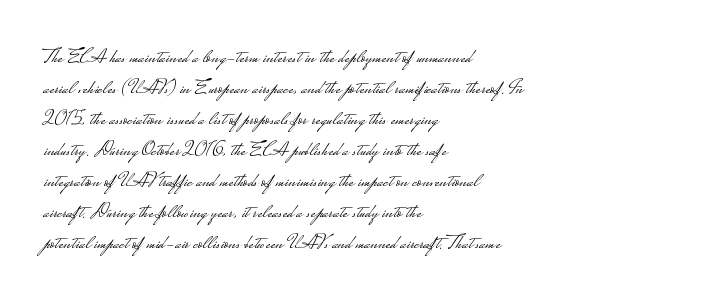
{"bold": "no", "underline": "no", "align": "left", "line_spacing": "normal", "line_spacing_ratio": 1.55, "letter_spacing": "normal", "letter_spacing_em": 0.0, "glyph_px": 20}
